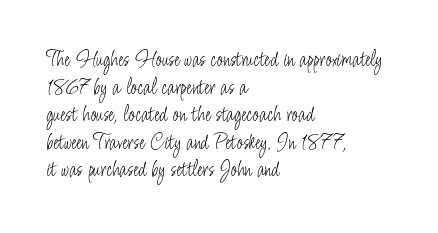
Q: Is the text bold? A: No.
Q: Is the text italic (slanted)? A: Yes.
Q: Is the text underlined? A: No.
Q: How is the paragraph aligned? A: Left-aligned.
Q: Is the spacing between letters normal or unusually wide? A: Normal.
